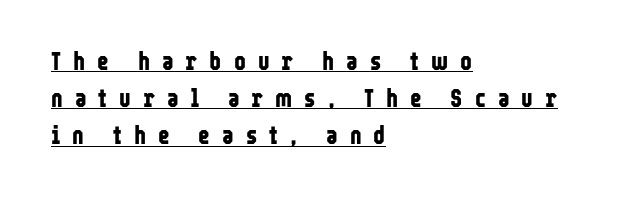
The image shows 25 px bold type, upright; set left-aligned, normal line spacing (1.49x), unusually wide letter spacing (+0.48 em), underlined.
